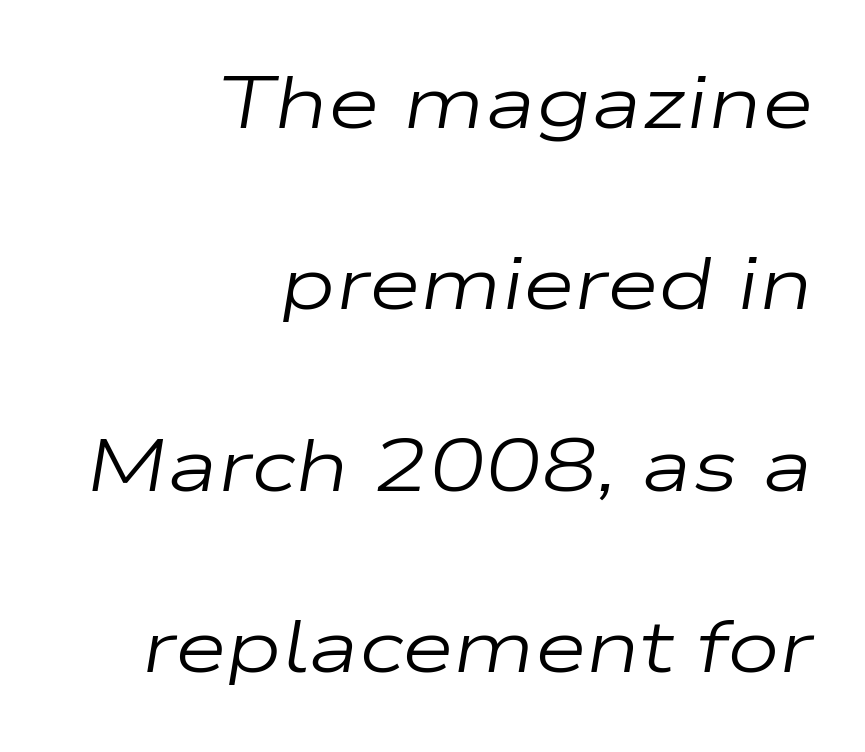
{"italic": "yes", "lean": "right", "slant_degrees": 9, "bold": "no", "weight": "regular", "width": "wide", "stroke_contrast": "low", "x_height": "medium", "monospaced": "no", "underline": "no", "align": "right", "line_spacing": "loose", "line_spacing_ratio": 2.42, "letter_spacing": "normal", "letter_spacing_em": 0.0, "glyph_px": 75}
